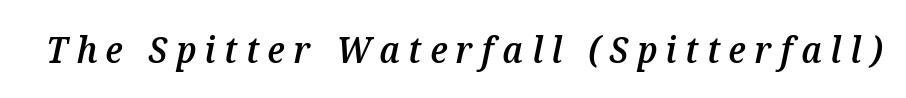
{"italic": "yes", "lean": "right", "slant_degrees": 12, "bold": "semi", "weight": "semibold", "width": "normal", "stroke_contrast": "medium", "x_height": "medium", "monospaced": "no", "underline": "no", "letter_spacing": "wide", "letter_spacing_em": 0.24, "glyph_px": 36}
